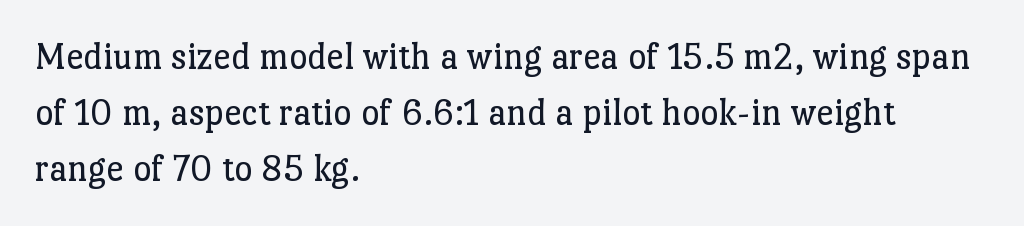
Q: Is the text bold? A: No.
Q: Is the text italic (slanted)? A: No, it is upright.
Q: Is the typeface a serif or a sans-serif typeface? A: Serif.
Q: Is the text underlined? A: No.
Q: How is the paragraph aligned? A: Left-aligned.
Q: Is the spacing between letters normal or unusually wide? A: Normal.
Q: Is the spacing between lines tight, normal or loose? A: Normal.
Q: Width (condensed, normal, or wide)? A: Normal.
Q: Stroke contrast? A: Low.
Q: x-height? A: Medium.
Q: Monospaced? A: No.
